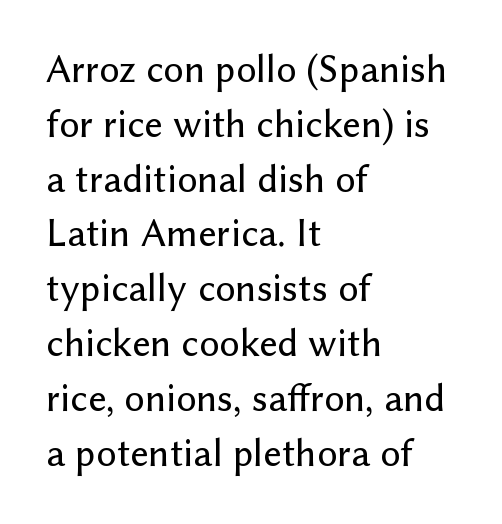
The image shows 40 px sans-serif type, upright; set left-aligned, normal line spacing (1.37x), normal letter spacing, not underlined; low stroke contrast and a medium x-height.
